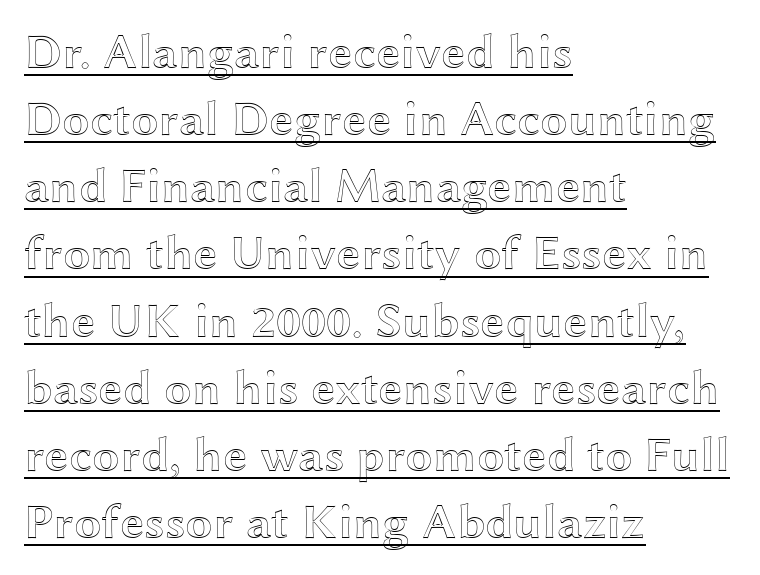
Q: Is the text italic (slanted)? A: No, it is upright.
Q: Is the text underlined? A: Yes.
Q: How is the paragraph aligned? A: Left-aligned.
Q: Is the spacing between letters normal or unusually wide? A: Normal.
Q: Is the spacing between lines tight, normal or loose? A: Normal.
Q: Width (condensed, normal, or wide)? A: Wide.
Q: x-height? A: Medium.
Q: Monospaced? A: No.
